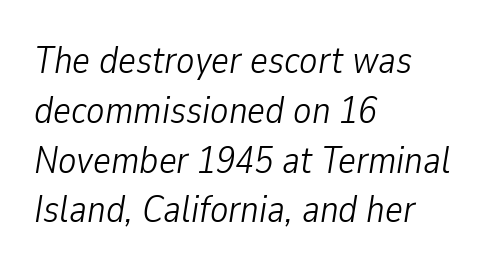
The image shows 38 px light, condensed type, italic (leaning right); set left-aligned, normal line spacing (1.31x), normal letter spacing, not underlined; low stroke contrast and a medium x-height.
